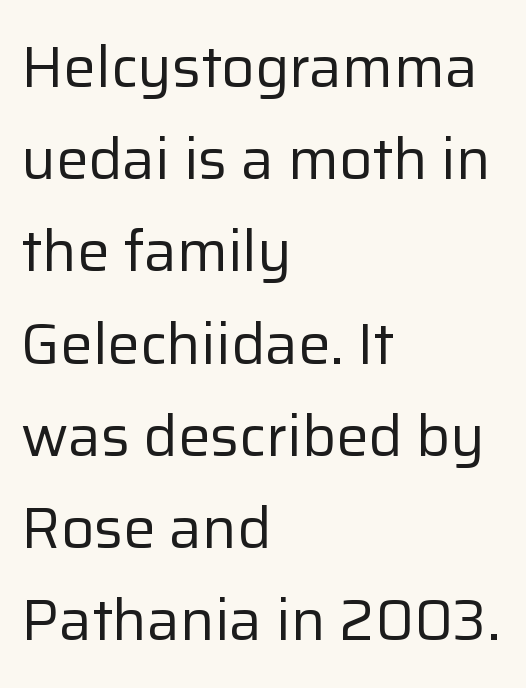
The image shows 58 px regular-weight sans-serif type, upright; set left-aligned, normal line spacing (1.59x), normal letter spacing, not underlined; low stroke contrast and a medium x-height.
